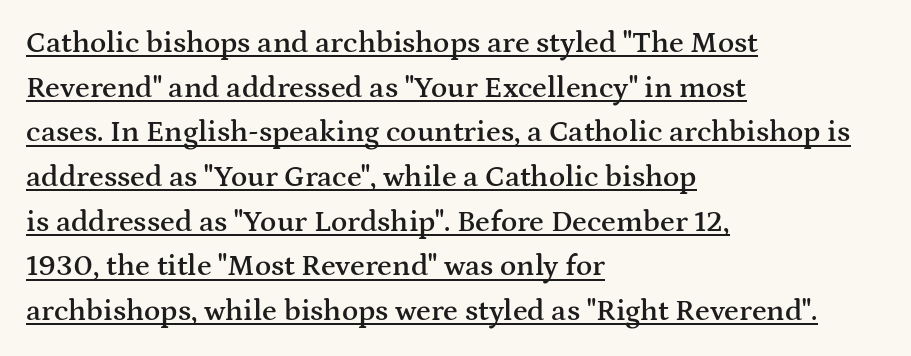
The image shows 30 px semibold, wide serif type, upright; set left-aligned, normal line spacing (1.49x), normal letter spacing, underlined; medium stroke contrast and a medium x-height.
